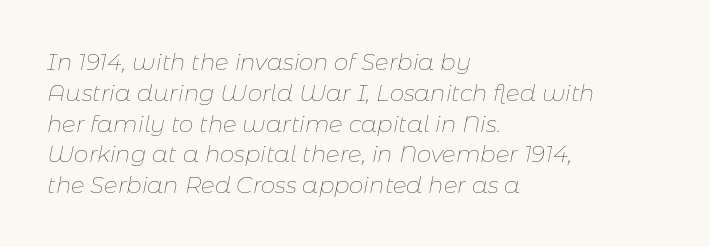
Q: Is the text bold? A: No.
Q: Is the text italic (slanted)? A: Yes, it leans right by about 11 degrees.
Q: Is the text underlined? A: No.
Q: How is the paragraph aligned? A: Left-aligned.
Q: Is the spacing between letters normal or unusually wide? A: Normal.
Q: Is the spacing between lines tight, normal or loose? A: Normal.
